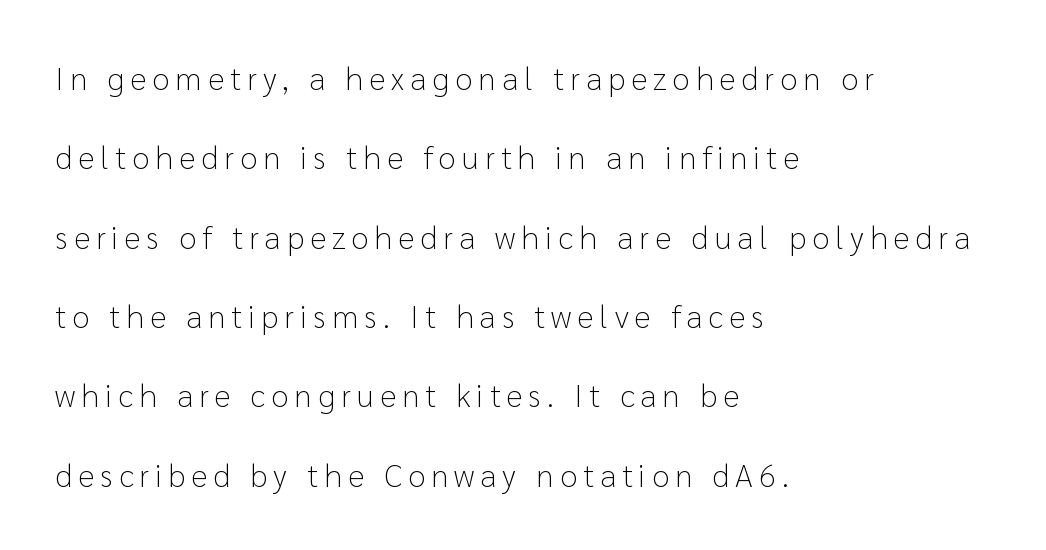
Q: Is the text bold? A: No.
Q: Is the text italic (slanted)? A: No, it is upright.
Q: Is the typeface a serif or a sans-serif typeface? A: Sans-serif.
Q: Is the text underlined? A: No.
Q: How is the paragraph aligned? A: Left-aligned.
Q: Is the spacing between lines tight, normal or loose? A: Loose.
Q: Width (condensed, normal, or wide)? A: Normal.
Q: Stroke contrast? A: Low.
Q: x-height? A: Medium.
Q: Monospaced? A: No.
